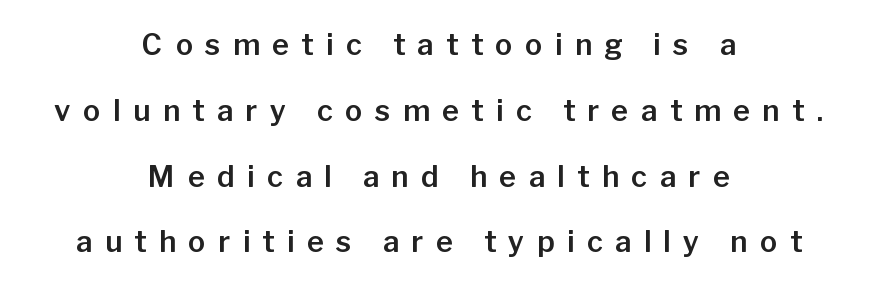
A typesetter would label this face a sans. Varying glyph widths throughout — classic text-font behaviour. A typesetter would call this leading open, well beyond the default. Characters remain perfectly vertical along every line. Students, note that the glyphs here are deliberately spaced far apart.
